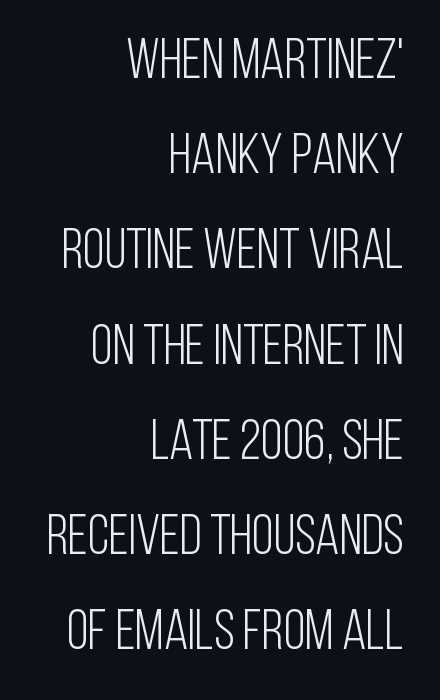
{"serif": "no", "italic": "no", "bold": "no", "weight": "light", "width": "condensed", "stroke_contrast": "low", "x_height": "large", "monospaced": "no", "underline": "no", "align": "right", "line_spacing": "normal", "line_spacing_ratio": 1.7, "letter_spacing": "normal", "letter_spacing_em": 0.0, "glyph_px": 56}
